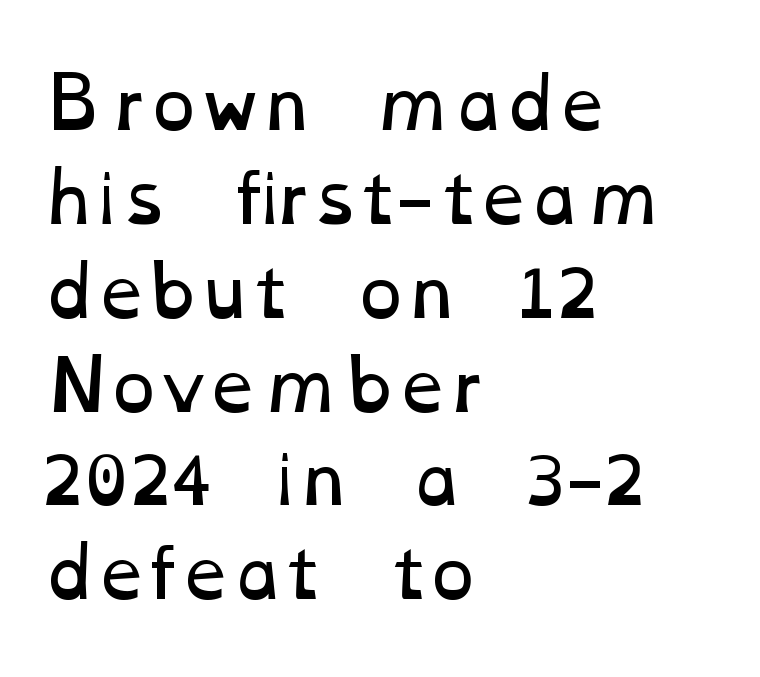
{"bold": "no", "weight": "regular", "width": "wide", "stroke_contrast": "low", "x_height": "medium", "monospaced": "no", "underline": "no", "align": "left", "line_spacing": "normal", "line_spacing_ratio": 1.38, "letter_spacing": "normal", "letter_spacing_em": 0.0, "glyph_px": 68}
